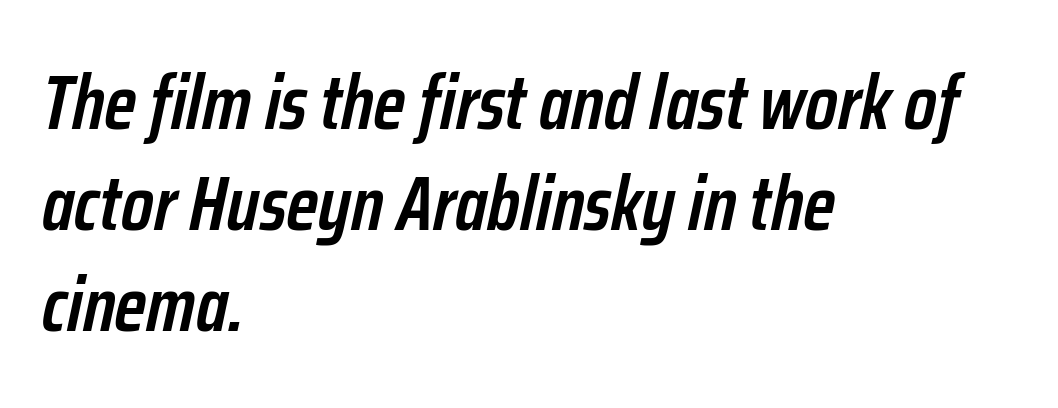
The glyphs are unaccompanied by any horizontal stroke below them. Think of a printed novel: that variable character pitch is what you see here. Line beginnings align vertically; line endings do not. The passage shown has conventional tracking throughout. When letters slant like this, we call the style italic.
